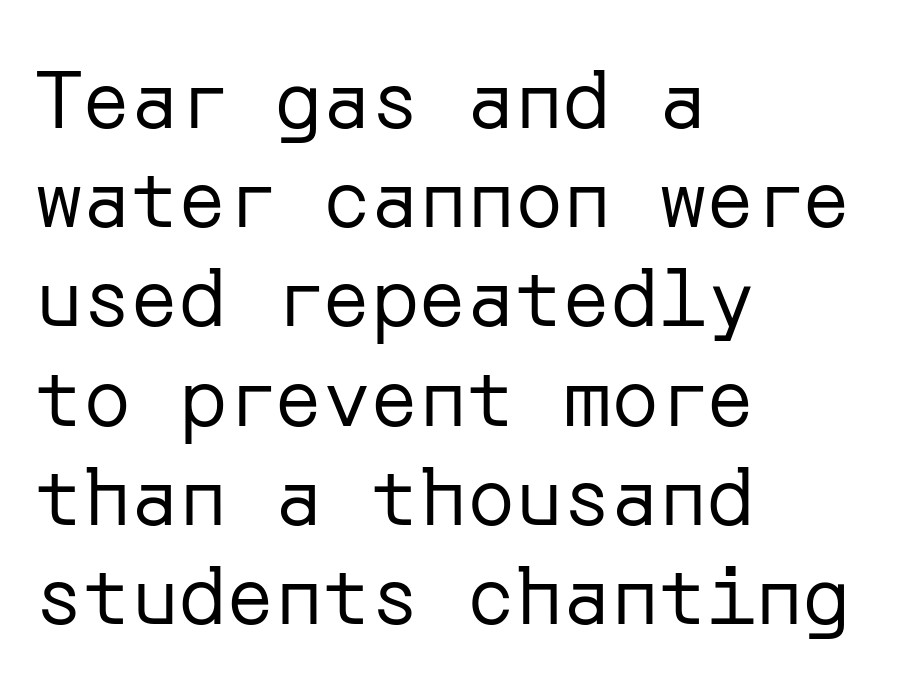
Q: Is the text bold? A: No.
Q: Is the text italic (slanted)? A: No, it is upright.
Q: Is the typeface a serif or a sans-serif typeface? A: Sans-serif.
Q: Is the text underlined? A: No.
Q: How is the paragraph aligned? A: Left-aligned.
Q: Is the spacing between letters normal or unusually wide? A: Normal.
Q: Width (condensed, normal, or wide)? A: Normal.
Q: Stroke contrast? A: Low.
Q: x-height? A: Medium.
